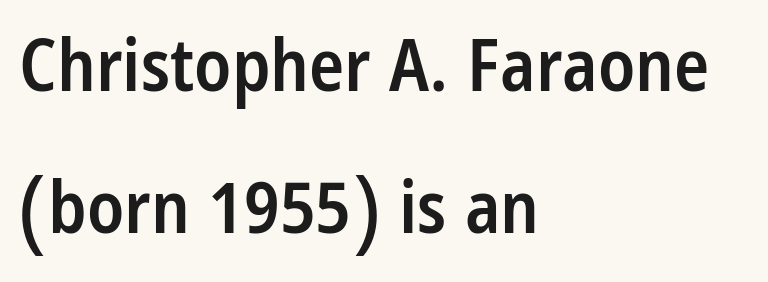
{"serif": "no", "italic": "no", "bold": "semi", "weight": "semibold", "width": "condensed", "stroke_contrast": "low", "x_height": "large", "monospaced": "no", "underline": "no", "align": "left", "line_spacing": "loose", "line_spacing_ratio": 1.95, "letter_spacing": "normal", "letter_spacing_em": 0.0, "glyph_px": 73}
